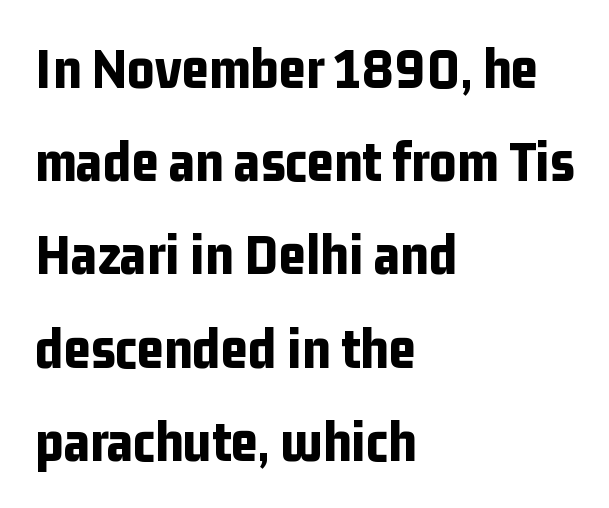
The string is rendered with underlining switched off. Plenty of ink on the page — the face is bold. Each letter keeps its own natural width here, so spacing adapts to shape. If you drew a line through each stem, it would be perfectly vertical. Regular leading. Spacing between characters is what you'd get straight out of the box.
